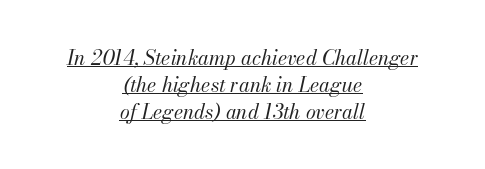
The image shows 20 px text type, italic (leaning right); set centered, normal line spacing (1.35x), normal letter spacing, underlined.
